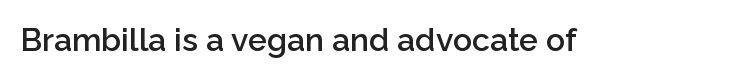
{"serif": "no", "italic": "no", "bold": "semi", "weight": "semibold", "width": "normal", "stroke_contrast": "low", "x_height": "medium", "monospaced": "no", "underline": "no", "letter_spacing": "normal", "letter_spacing_em": 0.0, "glyph_px": 32}
